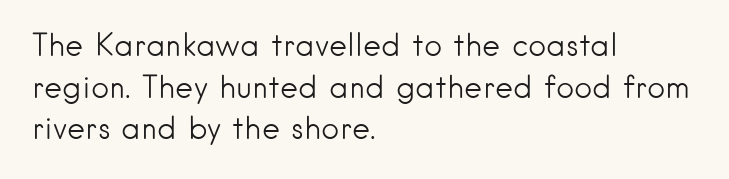
Q: Is the text bold? A: No.
Q: Is the text italic (slanted)? A: No, it is upright.
Q: Is the typeface a serif or a sans-serif typeface? A: Sans-serif.
Q: Is the text underlined? A: No.
Q: How is the paragraph aligned? A: Left-aligned.
Q: Is the spacing between letters normal or unusually wide? A: Normal.
Q: Is the spacing between lines tight, normal or loose? A: Normal.
Q: Width (condensed, normal, or wide)? A: Normal.
Q: Stroke contrast? A: Low.
Q: x-height? A: Small.
Q: Monospaced? A: No.
